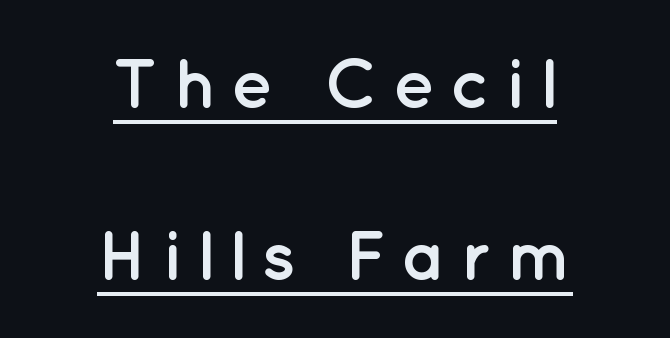
You'd pick this weight for a headline — it's a proper bold. Horizontal alignment here is central, giving a formal, balanced look. Glance below the letters and you will spot a drawn line. Widely set lines give the paragraph a tall, airy silhouette. The face used here is proportionally spaced, like ordinary book or web type. Substantial extra tracking has been applied to these lines.
